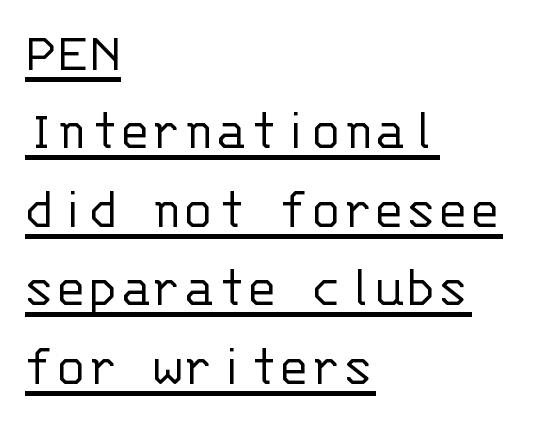
{"serif": "no", "italic": "no", "bold": "no", "weight": "light", "width": "normal", "stroke_contrast": "low", "x_height": "large", "monospaced": "yes", "underline": "yes", "align": "left", "line_spacing": "normal", "line_spacing_ratio": 1.33, "letter_spacing": "normal", "letter_spacing_em": 0.0, "glyph_px": 59}
